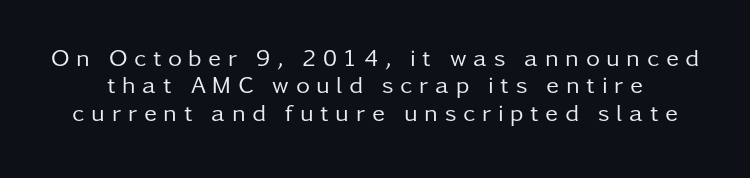
The image shows 24 px text type, upright; set tight line spacing (1.14x), unusually wide letter spacing (+0.28 em), not underlined.
